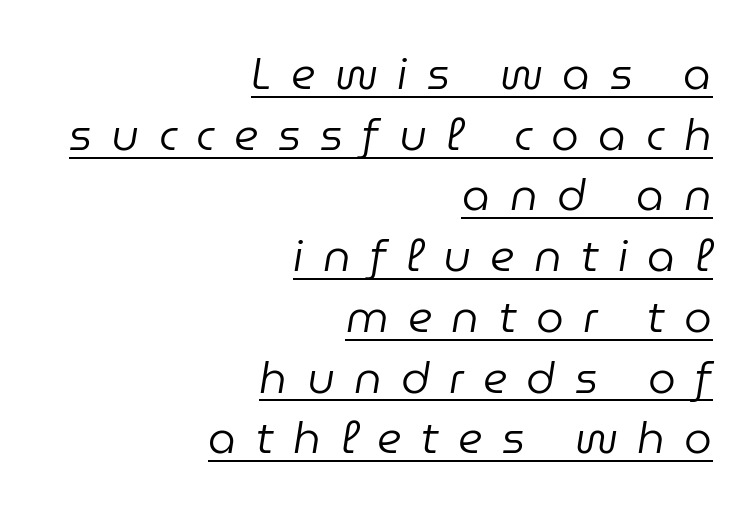
Q: Is the text bold? A: No.
Q: Is the text italic (slanted)? A: Yes, it leans right by about 9 degrees.
Q: Is the text underlined? A: Yes.
Q: How is the paragraph aligned? A: Right-aligned.
Q: Is the spacing between letters normal or unusually wide? A: Unusually wide.
Q: Is the spacing between lines tight, normal or loose? A: Normal.
Q: Width (condensed, normal, or wide)? A: Normal.
Q: Stroke contrast? A: Low.
Q: x-height? A: Medium.
Q: Monospaced? A: No.
